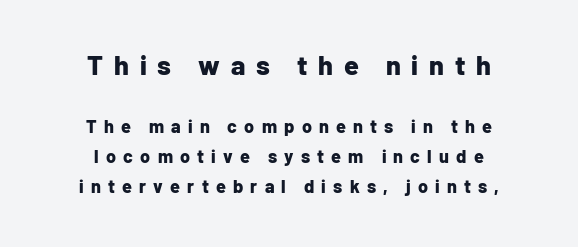
Centered paragraph, ragged on both sides. Italic: no, the glyphs are upright roman. Type size steps down from the first block to the second. Stroke thickness is high; the sample reads as a true bold. The rendering uses a moderate line-height, typical for paragraphs.
